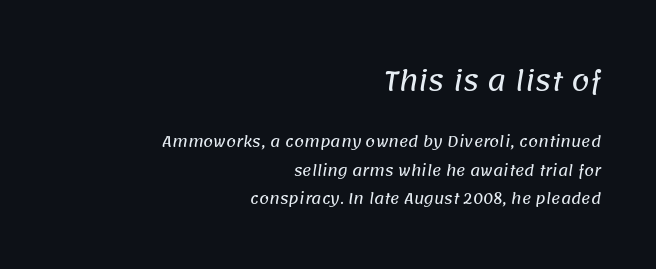
{"underline": "no", "align": "right", "line_spacing": "loose", "line_spacing_ratio": 2.02, "letter_spacing": "normal", "letter_spacing_em": 0.0, "larger_block": "first", "size_ratio": 1.86, "glyph_px": 26}
